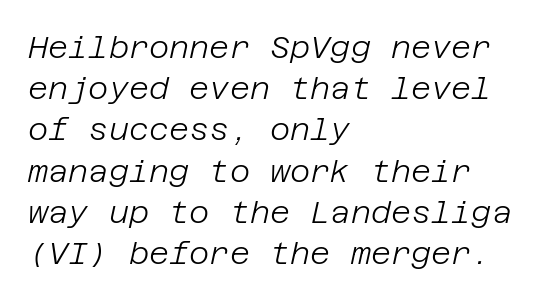
One glance says typical: line gaps are just what's usual. Horizontally, the lines are justified to the leading edge only. Yep, that's italic — everything's leaning. Ink coverage per letter is moderate at most.
